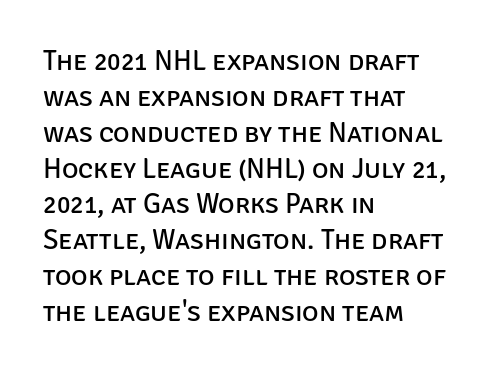
Posture: upright roman. Students, observe: this is what conventionally led text looks like. Think standard paragraph weight, or any step lighter than that. These lines keep a tight, regular rhythm from letter to letter. Classification — sans serif. If you drew a ruler down the left edge, every line would touch it.
